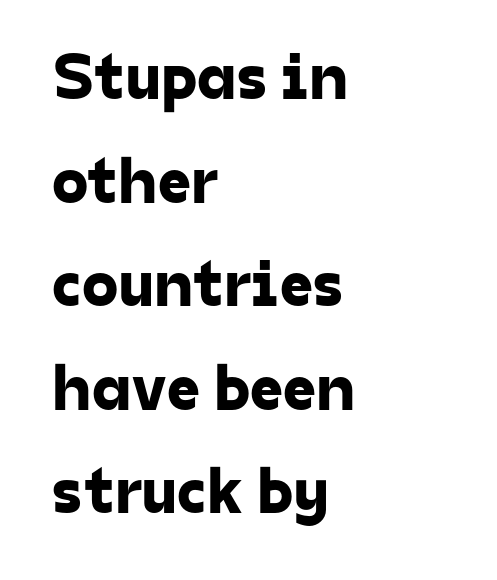
{"serif": "no", "width": "normal", "stroke_contrast": "low", "x_height": "medium", "monospaced": "no", "underline": "no", "align": "left", "line_spacing": "normal", "line_spacing_ratio": 1.57, "letter_spacing": "normal", "letter_spacing_em": 0.0, "glyph_px": 66}
